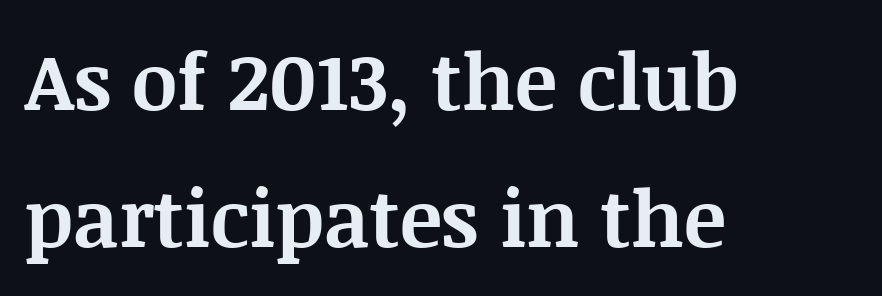
Q: Is the text bold? A: Yes.
Q: Is the text italic (slanted)? A: No, it is upright.
Q: Is the typeface a serif or a sans-serif typeface? A: Serif.
Q: Is the text underlined? A: No.
Q: How is the paragraph aligned? A: Left-aligned.
Q: Is the spacing between letters normal or unusually wide? A: Normal.
Q: Width (condensed, normal, or wide)? A: Normal.
Q: Stroke contrast? A: Medium.
Q: x-height? A: Large.
Q: Monospaced? A: No.
